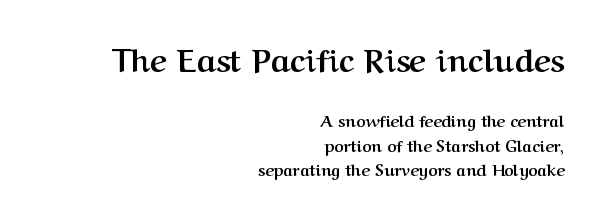
Q: Is the text bold? A: Yes.
Q: Is the text italic (slanted)? A: No, it is upright.
Q: Is the typeface a serif or a sans-serif typeface? A: Serif.
Q: Is the text underlined? A: No.
Q: How is the paragraph aligned? A: Right-aligned.
Q: Is the spacing between letters normal or unusually wide? A: Normal.
Q: Is the spacing between lines tight, normal or loose? A: Normal.
Q: Which block of text is set in a larger size, the first (top) or the second (bottom)? A: The first (top) one.
Q: Width (condensed, normal, or wide)? A: Normal.
Q: Stroke contrast? A: Medium.
Q: x-height? A: Medium.
Q: Monospaced? A: No.
